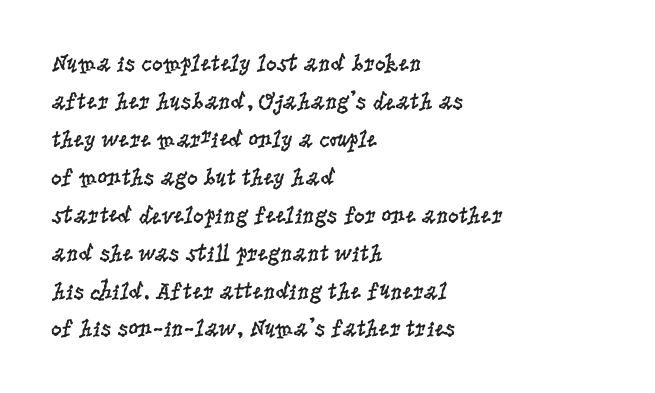
The image shows 24 px text type; set left-aligned, normal line spacing (1.58x), normal letter spacing, not underlined.
